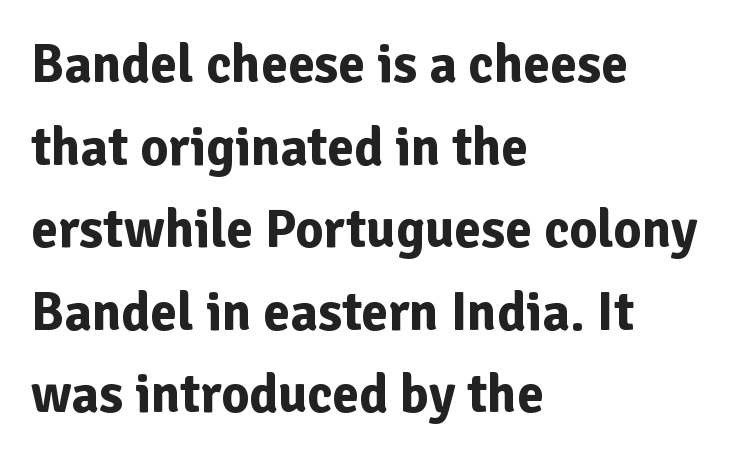
Q: Is the text bold? A: Yes.
Q: Is the text italic (slanted)? A: No, it is upright.
Q: Is the typeface a serif or a sans-serif typeface? A: Sans-serif.
Q: Is the text underlined? A: No.
Q: How is the paragraph aligned? A: Left-aligned.
Q: Is the spacing between letters normal or unusually wide? A: Normal.
Q: Is the spacing between lines tight, normal or loose? A: Normal.
Q: Width (condensed, normal, or wide)? A: Normal.
Q: Stroke contrast? A: Low.
Q: x-height? A: Medium.
Q: Monospaced? A: No.
